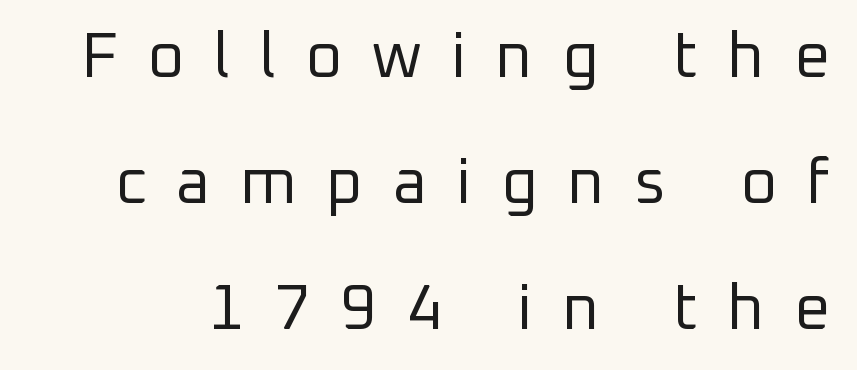
{"serif": "no", "italic": "no", "bold": "no", "weight": "regular", "width": "normal", "stroke_contrast": "low", "x_height": "medium", "monospaced": "no", "underline": "no", "line_spacing": "loose", "line_spacing_ratio": 2.0, "letter_spacing": "wide", "letter_spacing_em": 0.47, "glyph_px": 63}
